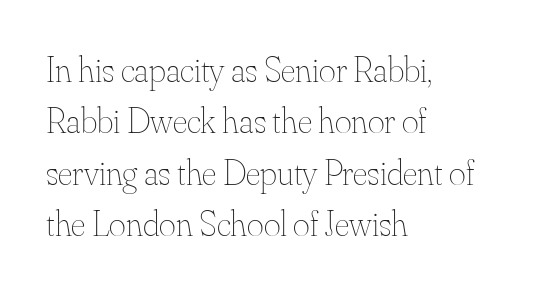
{"italic": "no", "bold": "no", "weight": "thin", "width": "normal", "stroke_contrast": "medium", "x_height": "small", "monospaced": "no", "underline": "no", "align": "left", "line_spacing": "normal", "line_spacing_ratio": 1.43, "letter_spacing": "normal", "letter_spacing_em": 0.0, "glyph_px": 36}
